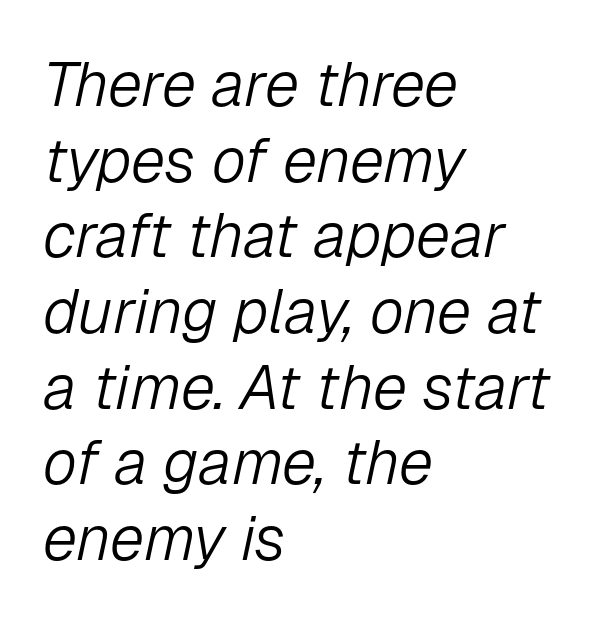
Q: Is the text bold? A: No.
Q: Is the text italic (slanted)? A: Yes, it leans right by about 12 degrees.
Q: Is the text underlined? A: No.
Q: How is the paragraph aligned? A: Left-aligned.
Q: Is the spacing between letters normal or unusually wide? A: Normal.
Q: Width (condensed, normal, or wide)? A: Normal.
Q: Stroke contrast? A: Low.
Q: x-height? A: Medium.
Q: Monospaced? A: No.
